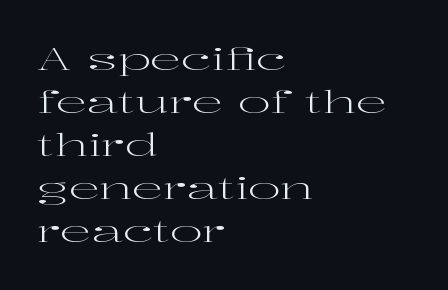
The image shows 31 px regular-weight, wide serif type, upright; set left-aligned, normal line spacing (1.39x), normal letter spacing, not underlined; high stroke contrast and a medium x-height.
